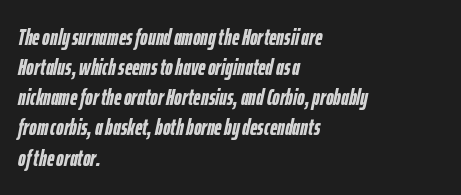
The letterforms sit shoulder to shoulder at normal distance. Horizontal bands of white between lines are of average thickness. Reading down the block, your eye returns to a fixed left position each line. The space directly below the letters is spotless.
